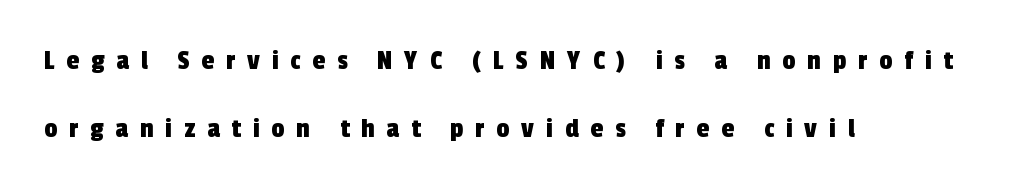
This sample has the flowing, uneven cadence of proportional lettering. The rendering anchors every line to the left-hand side. Grotesque or geometric, the face here clearly has no serifs. Inter-character spacing is expanded well beyond the font's built-in metrics. If you measured baseline to baseline, you'd find a long distance. Beneath every word, the page is bare.
